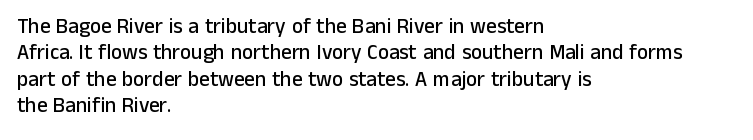
{"italic": "no", "underline": "no", "align": "left", "line_spacing": "normal", "line_spacing_ratio": 1.26, "letter_spacing": "normal", "letter_spacing_em": 0.0, "glyph_px": 21}
